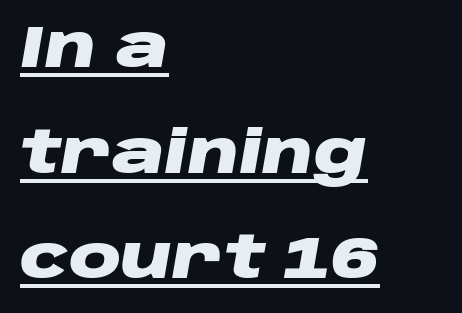
The image shows 58 px heavy, wide type, italic (leaning right); set left-aligned, line spacing 1.82x, normal letter spacing, underlined; low stroke contrast and a large x-height.
